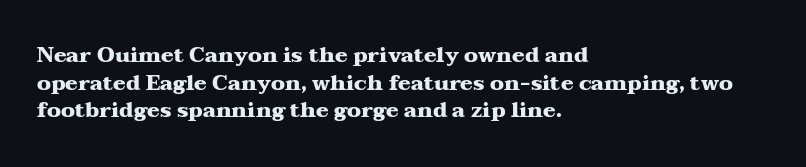
The image shows 21 px bold type, upright; set left-aligned, normal line spacing (1.32x), normal letter spacing, not underlined.
